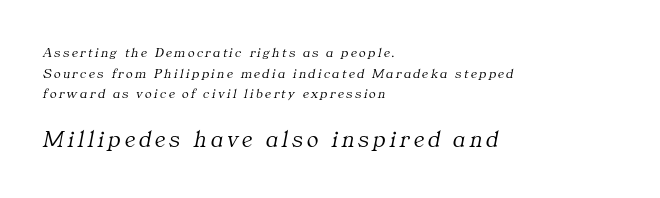
Reading top to bottom, the characters get bigger at the block break. How would I describe the line gaps? Plain and ordinary. Ink coverage per letter is moderate at most. Words float on clear page, feet unadorned. A typesetter would mark this as italic.
